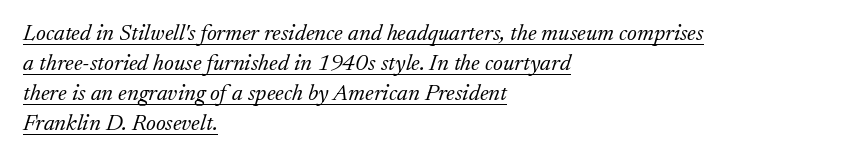
Q: Is the text bold? A: No.
Q: Is the text italic (slanted)? A: Yes, it leans right by about 17 degrees.
Q: Is the text underlined? A: Yes.
Q: How is the paragraph aligned? A: Left-aligned.
Q: Is the spacing between letters normal or unusually wide? A: Normal.
Q: Is the spacing between lines tight, normal or loose? A: Normal.
